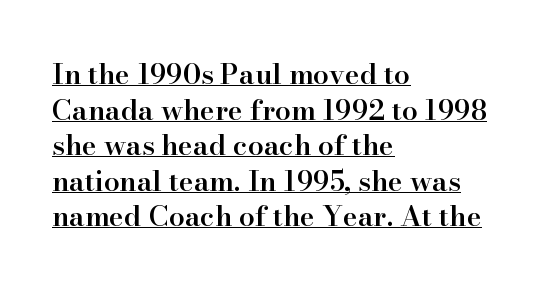
Q: Is the text bold? A: Semi-bold.
Q: Is the text italic (slanted)? A: No, it is upright.
Q: Is the typeface a serif or a sans-serif typeface? A: Serif.
Q: Is the text underlined? A: Yes.
Q: How is the paragraph aligned? A: Left-aligned.
Q: Is the spacing between letters normal or unusually wide? A: Normal.
Q: Is the spacing between lines tight, normal or loose? A: Normal.
Q: Width (condensed, normal, or wide)? A: Normal.
Q: Stroke contrast? A: High.
Q: x-height? A: Small.
Q: Monospaced? A: No.
